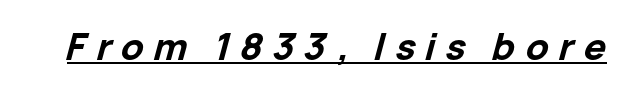
How heavy is the stroke? Heavy — this is a bold. Every character sits at an angle, as italics do. Does extra space separate the letters? Yes, quite a lot of it. These characters rest on top of a visible drawn line. A typesetter would call this proportional, since set widths differ per character.
